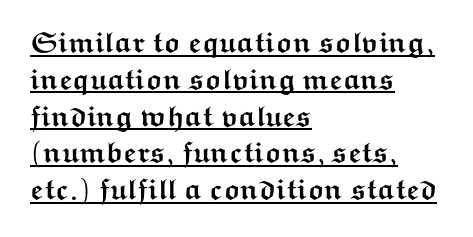
Q: Is the text bold? A: Yes.
Q: Is the text italic (slanted)? A: No, it is upright.
Q: Is the typeface a serif or a sans-serif typeface? A: Sans-serif.
Q: Is the text underlined? A: Yes.
Q: How is the paragraph aligned? A: Left-aligned.
Q: Is the spacing between letters normal or unusually wide? A: Normal.
Q: Is the spacing between lines tight, normal or loose? A: Normal.
Q: Width (condensed, normal, or wide)? A: Wide.
Q: Stroke contrast? A: Medium.
Q: x-height? A: Medium.
Q: Monospaced? A: No.
